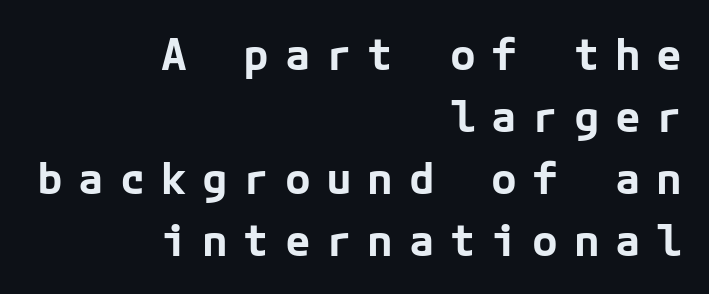
The image shows 43 px bold sans-serif type, upright; set right-aligned, normal line spacing (1.44x), unusually wide letter spacing (+0.36 em), not underlined; low stroke contrast and a medium x-height.
